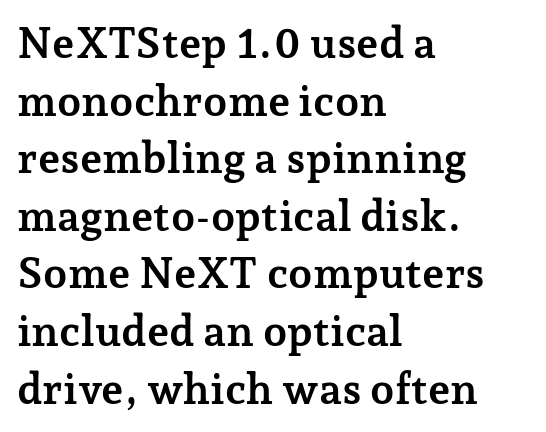
{"serif": "yes", "italic": "no", "bold": "yes", "weight": "semibold", "width": "normal", "stroke_contrast": "low", "x_height": "medium", "monospaced": "no", "underline": "no", "align": "left", "line_spacing": "normal", "line_spacing_ratio": 1.34, "letter_spacing": "normal", "letter_spacing_em": 0.0, "glyph_px": 43}
